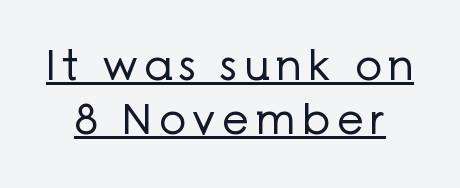
The image shows 42 px regular-weight sans-serif type, upright; set normal line spacing (1.29x), underlined; low stroke contrast and a medium x-height.
